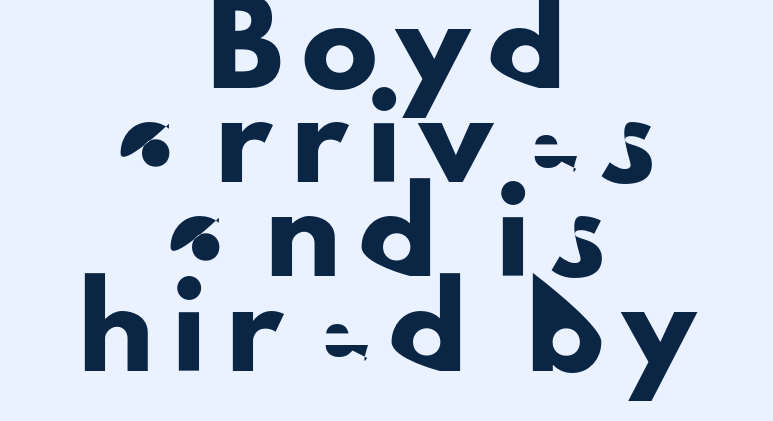
{"serif": "no", "italic": "no", "width": "normal", "stroke_contrast": "low", "x_height": "small", "monospaced": "no", "underline": "no", "align": "center", "line_spacing_ratio": 1.24, "letter_spacing": "wide", "letter_spacing_em": 0.25, "glyph_px": 76}
